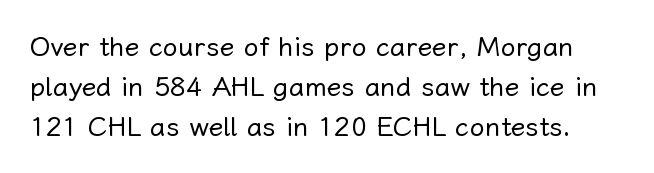
{"italic": "no", "bold": "no", "underline": "no", "line_spacing": "normal", "line_spacing_ratio": 1.48, "letter_spacing": "normal", "letter_spacing_em": 0.0, "glyph_px": 27}
